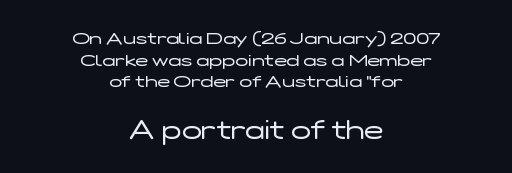
Q: Is the text bold? A: No.
Q: Is the text italic (slanted)? A: No, it is upright.
Q: Is the text underlined? A: No.
Q: How is the paragraph aligned? A: Centered.
Q: Is the spacing between letters normal or unusually wide? A: Normal.
Q: Is the spacing between lines tight, normal or loose? A: Normal.
Q: Which block of text is set in a larger size, the first (top) or the second (bottom)? A: The second (bottom) one.
